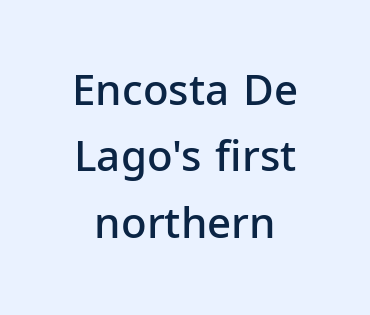
The passage shown is typed in a proportional face where columns would drift. The zone under the glyphs is completely vacant. Does the weight exceed regular? Yes, but only to semibold. The letterforms sit shoulder to shoulder at normal distance.
